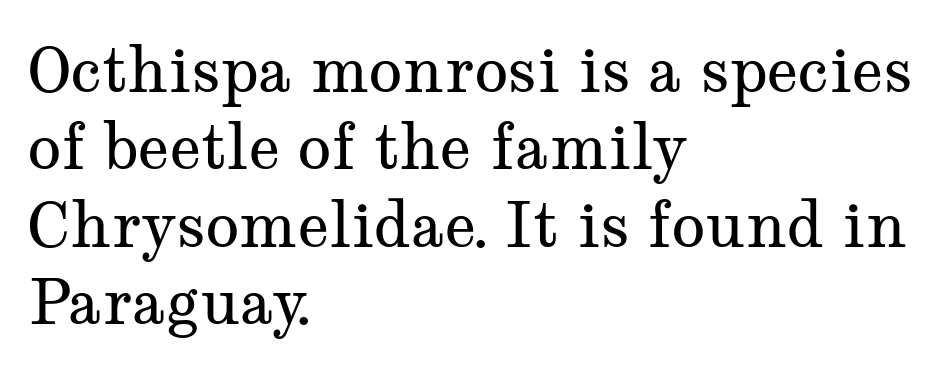
Q: Is the text bold? A: No.
Q: Is the text italic (slanted)? A: No, it is upright.
Q: Is the typeface a serif or a sans-serif typeface? A: Serif.
Q: Is the text underlined? A: No.
Q: How is the paragraph aligned? A: Left-aligned.
Q: Is the spacing between letters normal or unusually wide? A: Normal.
Q: Is the spacing between lines tight, normal or loose? A: Normal.
Q: Width (condensed, normal, or wide)? A: Wide.
Q: Stroke contrast? A: Medium.
Q: x-height? A: Medium.
Q: Monospaced? A: No.
